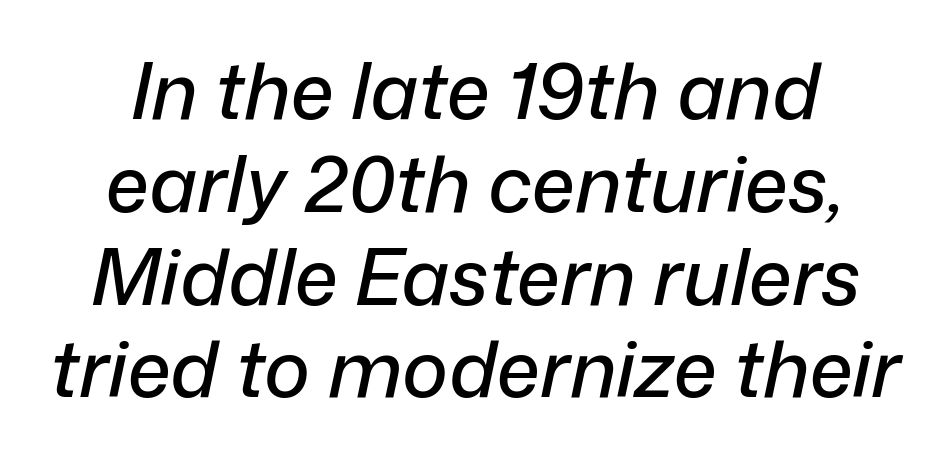
Words appear dense and cohesive because spacing is normal. Slant detected: the letters are inclined. A typesetter would call this proportional, since set widths differ per character. A centered setting, common on invitations and titles, is used for this passage.
